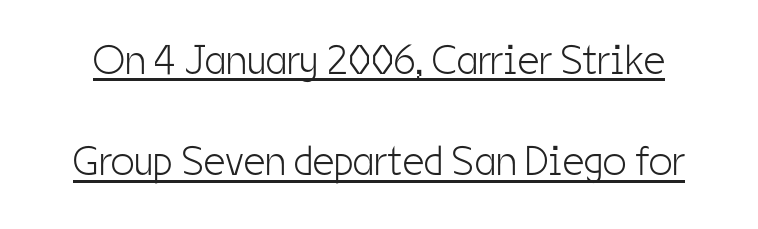
The image shows 42 px light, condensed sans-serif type, upright; set loose line spacing (2.41x), normal letter spacing, underlined; low stroke contrast and a medium x-height.
